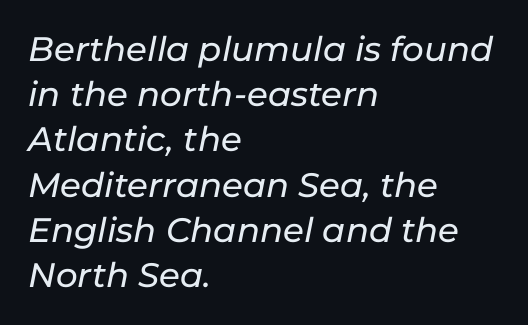
Q: Is the text italic (slanted)? A: Yes, it leans right by about 11 degrees.
Q: Is the text underlined? A: No.
Q: How is the paragraph aligned? A: Left-aligned.
Q: Is the spacing between letters normal or unusually wide? A: Normal.
Q: Is the spacing between lines tight, normal or loose? A: Normal.
Q: Width (condensed, normal, or wide)? A: Normal.
Q: Stroke contrast? A: Low.
Q: x-height? A: Medium.
Q: Monospaced? A: No.
